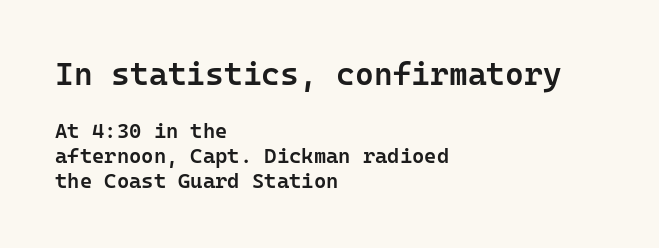
{"serif": "no", "italic": "no", "bold": "semi", "weight": "semibold", "width": "normal", "stroke_contrast": "low", "x_height": "medium", "monospaced": "yes", "underline": "no", "align": "left", "line_spacing_ratio": 1.18, "letter_spacing": "normal", "letter_spacing_em": 0.0, "larger_block": "first", "size_ratio": 1.52, "glyph_px": 32}
